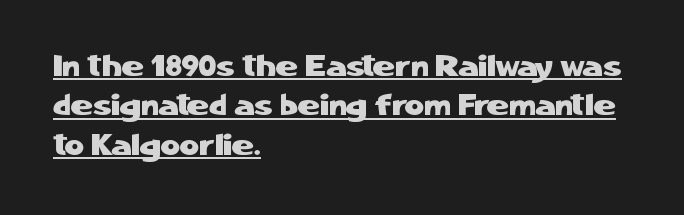
This sample uses a sans-serif face. Italic? Not at all — the glyphs are vertical. Vertically, the passage feels balanced, rows spaced as you'd expect. A typographer would call this underscored text. Reading down the block, your eye returns to a fixed left position each line.
